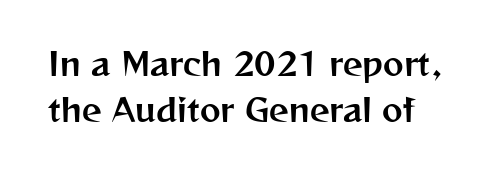
{"serif": "no", "italic": "no", "width": "normal", "stroke_contrast": "medium", "x_height": "medium", "monospaced": "no", "underline": "no", "line_spacing": "normal", "line_spacing_ratio": 1.5, "letter_spacing": "normal", "letter_spacing_em": 0.0, "glyph_px": 31}
